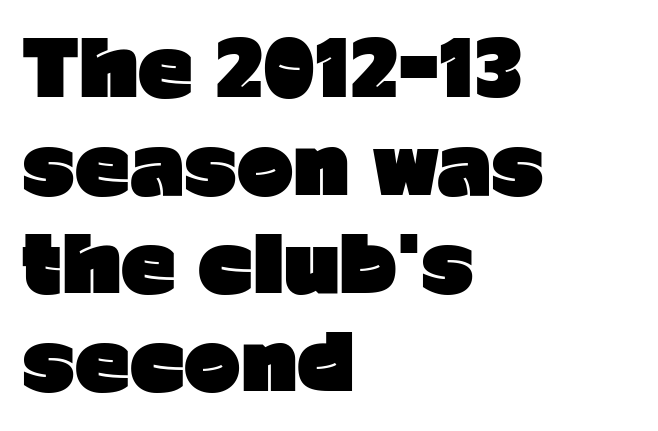
Reading down the block, your eye returns to a fixed left position each line. Regarding leading, the lines here are spaced in the standard way. Every stem runs plumb, perpendicular to the baseline. Is this a sans? Yes — the strokes have no serifs. The face used here is proportionally spaced, like ordinary book or web type.
